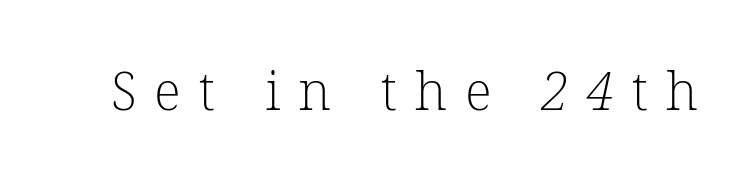
{"serif": "yes", "bold": "no", "weight": "light", "width": "normal", "stroke_contrast": "low", "x_height": "medium", "monospaced": "no", "underline": "no", "letter_spacing": "wide", "letter_spacing_em": 0.34, "glyph_px": 53}
